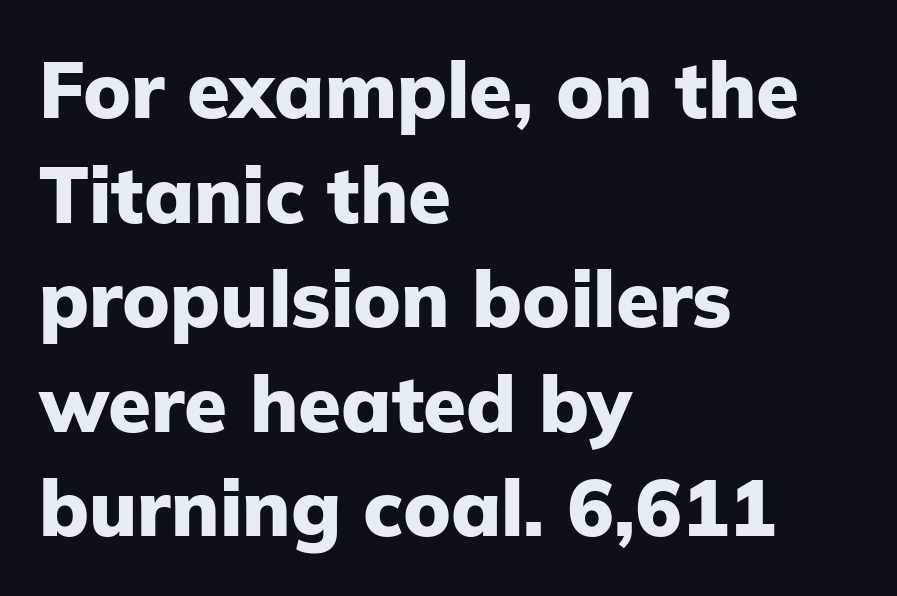
Q: Is the text bold? A: Yes.
Q: Is the text italic (slanted)? A: No, it is upright.
Q: Is the typeface a serif or a sans-serif typeface? A: Sans-serif.
Q: Is the text underlined? A: No.
Q: How is the paragraph aligned? A: Left-aligned.
Q: Is the spacing between letters normal or unusually wide? A: Normal.
Q: Is the spacing between lines tight, normal or loose? A: Normal.
Q: Width (condensed, normal, or wide)? A: Normal.
Q: Stroke contrast? A: Low.
Q: x-height? A: Medium.
Q: Monospaced? A: No.
